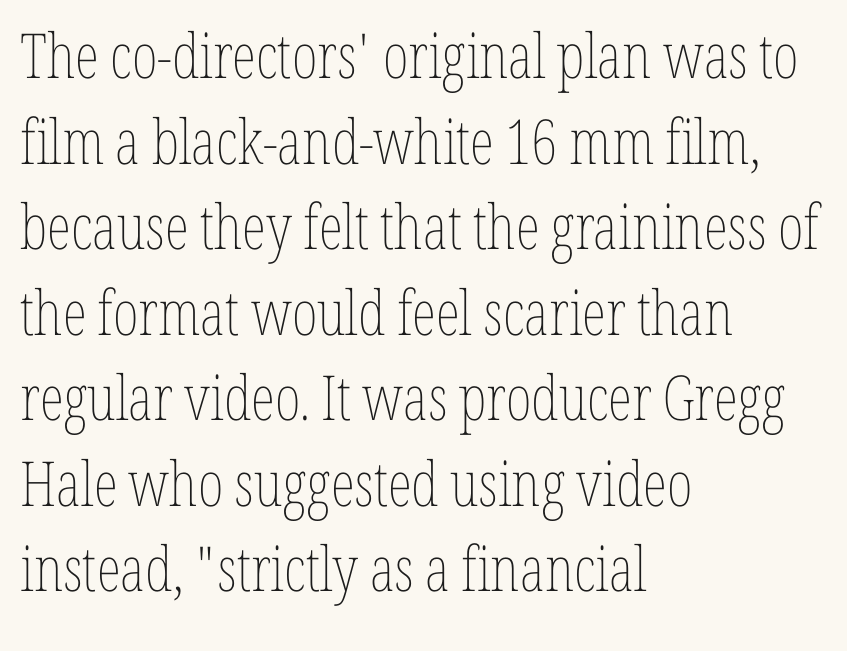
Caption: standard tracking, unaltered. The line-height multiplier appears to be the usual default. Posture: vertical. Character widths vary here, with narrow letters taking less room than wide ones. The lines in this sample share a left origin and differ only in where they stop. The letters look calm and open, with moderate or lighter stems.
